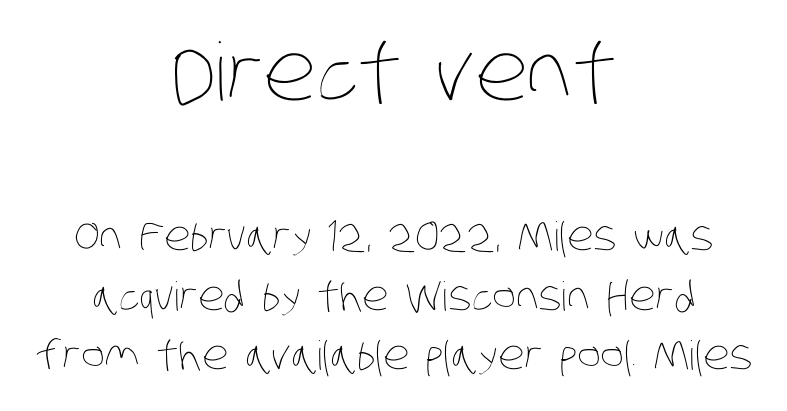
Q: Is the text bold? A: No.
Q: Is the text underlined? A: No.
Q: How is the paragraph aligned? A: Centered.
Q: Is the spacing between letters normal or unusually wide? A: Normal.
Q: Is the spacing between lines tight, normal or loose? A: Normal.
Q: Which block of text is set in a larger size, the first (top) or the second (bottom)? A: The first (top) one.
Q: Width (condensed, normal, or wide)? A: Condensed.
Q: Stroke contrast? A: Low.
Q: x-height? A: Large.
Q: Monospaced? A: No.
